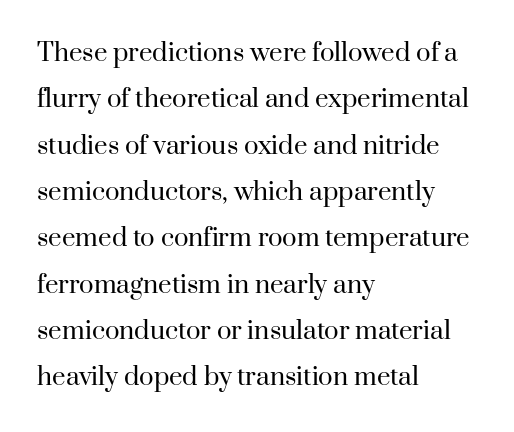
Q: Is the text bold? A: No.
Q: Is the text italic (slanted)? A: No, it is upright.
Q: Is the text underlined? A: No.
Q: How is the paragraph aligned? A: Left-aligned.
Q: Is the spacing between letters normal or unusually wide? A: Normal.
Q: Is the spacing between lines tight, normal or loose? A: Loose.
